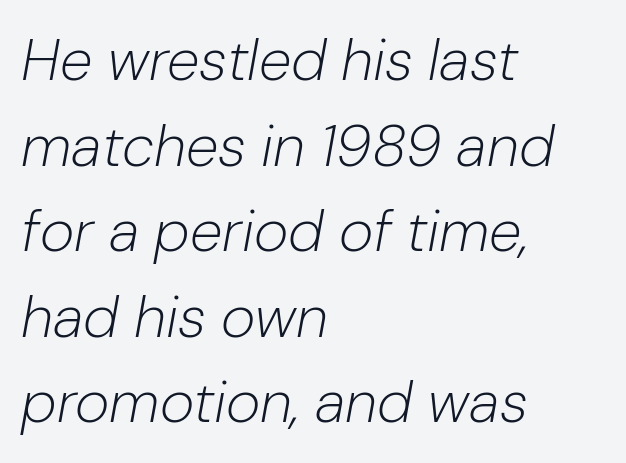
Q: Is the text bold? A: No.
Q: Is the text italic (slanted)? A: Yes, it leans right by about 10 degrees.
Q: Is the text underlined? A: No.
Q: How is the paragraph aligned? A: Left-aligned.
Q: Is the spacing between letters normal or unusually wide? A: Normal.
Q: Is the spacing between lines tight, normal or loose? A: Normal.
Q: Width (condensed, normal, or wide)? A: Normal.
Q: Stroke contrast? A: Low.
Q: x-height? A: Medium.
Q: Monospaced? A: No.
